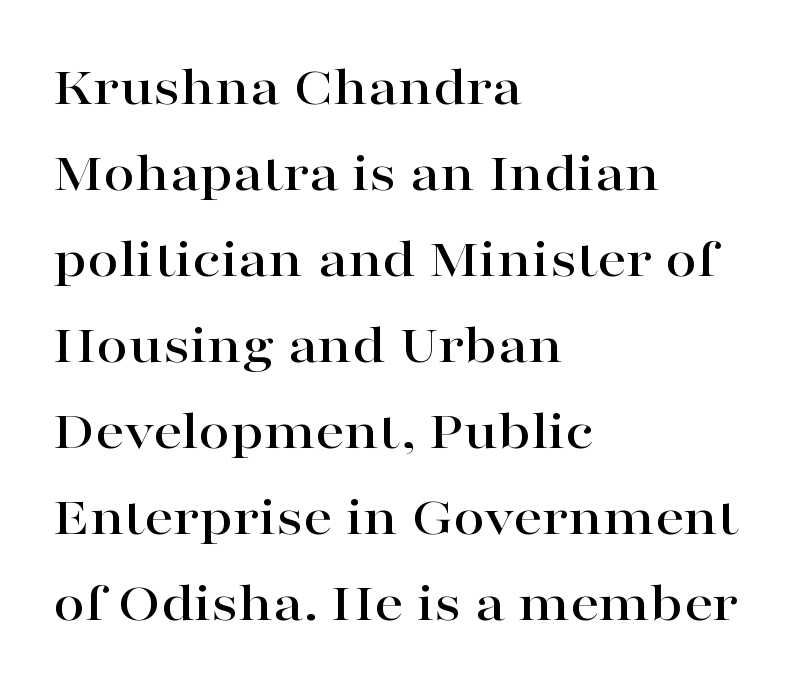
The leading is moderate, giving the passage an even texture. Typeset ragged right — the left edge is the straight one. Lines of text with bare space underneath. The letters carry serifs — small finishing strokes at the ends of their stems.
